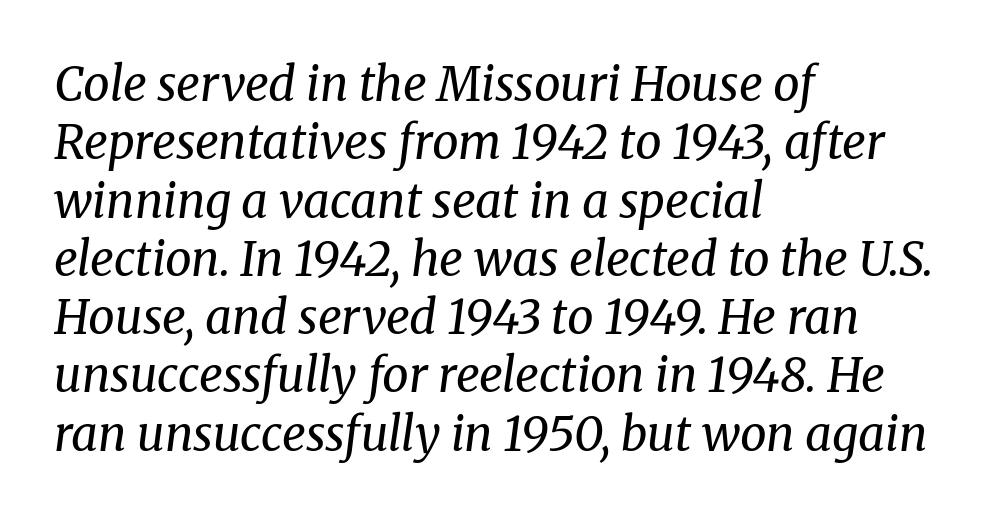
Q: Is the text bold? A: No.
Q: Is the text italic (slanted)? A: Yes, it leans right by about 8 degrees.
Q: Is the typeface a serif or a sans-serif typeface? A: Serif.
Q: Is the text underlined? A: No.
Q: How is the paragraph aligned? A: Left-aligned.
Q: Is the spacing between letters normal or unusually wide? A: Normal.
Q: Width (condensed, normal, or wide)? A: Normal.
Q: Stroke contrast? A: Medium.
Q: x-height? A: Medium.
Q: Monospaced? A: No.
